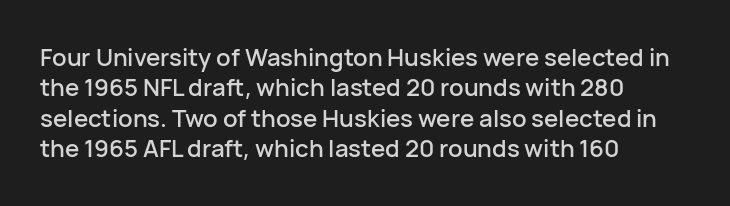
Q: Is the text italic (slanted)? A: No, it is upright.
Q: Is the text underlined? A: No.
Q: How is the paragraph aligned? A: Left-aligned.
Q: Is the spacing between letters normal or unusually wide? A: Normal.
Q: Is the spacing between lines tight, normal or loose? A: Normal.
